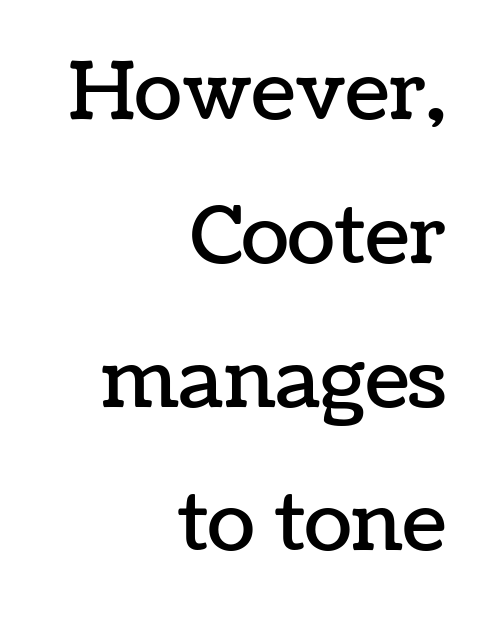
{"italic": "no", "width": "normal", "stroke_contrast": "low", "x_height": "medium", "monospaced": "no", "underline": "no", "align": "right", "line_spacing_ratio": 1.82, "letter_spacing": "normal", "letter_spacing_em": 0.0, "glyph_px": 79}
